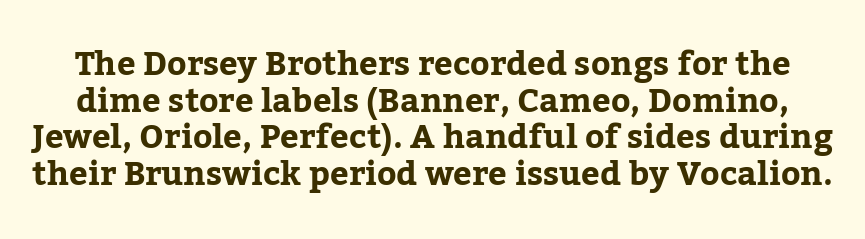
Q: Is the text italic (slanted)? A: No, it is upright.
Q: Is the typeface a serif or a sans-serif typeface? A: Serif.
Q: Is the text underlined? A: No.
Q: Is the spacing between letters normal or unusually wide? A: Normal.
Q: Is the spacing between lines tight, normal or loose? A: Tight.
Q: Width (condensed, normal, or wide)? A: Normal.
Q: Stroke contrast? A: Low.
Q: x-height? A: Medium.
Q: Monospaced? A: No.
